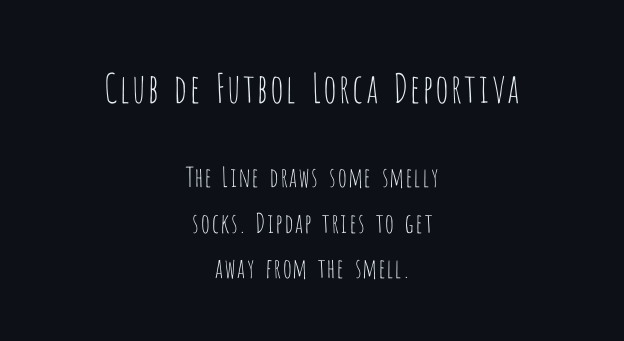
Spacing verdict: proportional, widths tailored to each character. The whitespace from short lines is split evenly between both sides. This is roman type, the default non-slanted kind. Baseline-to-baseline distance is the conventional proportion of letter height. Does extra space separate the letters? No, they use regular spacing. This is sans-serif lettering, the kind often seen on screens and signage.
